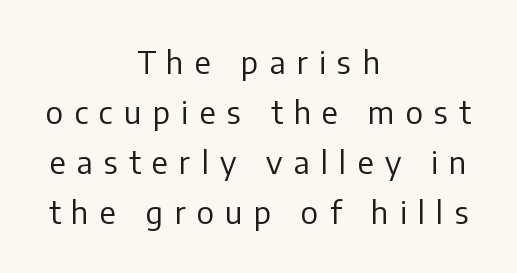
Q: Is the text bold? A: No.
Q: Is the text italic (slanted)? A: No, it is upright.
Q: Is the typeface a serif or a sans-serif typeface? A: Sans-serif.
Q: Is the text underlined? A: No.
Q: How is the paragraph aligned? A: Centered.
Q: Is the spacing between letters normal or unusually wide? A: Unusually wide.
Q: Is the spacing between lines tight, normal or loose? A: Normal.
Q: Width (condensed, normal, or wide)? A: Normal.
Q: Stroke contrast? A: Low.
Q: x-height? A: Medium.
Q: Monospaced? A: No.
